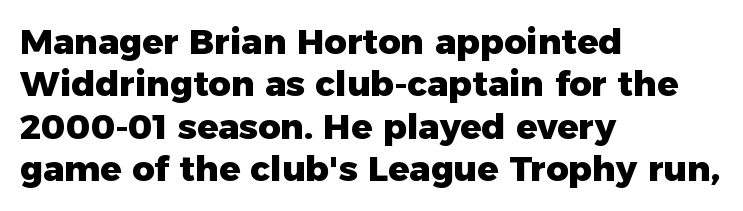
Q: Is the text bold? A: Yes.
Q: Is the text italic (slanted)? A: No, it is upright.
Q: Is the typeface a serif or a sans-serif typeface? A: Sans-serif.
Q: Is the text underlined? A: No.
Q: How is the paragraph aligned? A: Left-aligned.
Q: Is the spacing between letters normal or unusually wide? A: Normal.
Q: Width (condensed, normal, or wide)? A: Normal.
Q: Stroke contrast? A: Low.
Q: x-height? A: Medium.
Q: Monospaced? A: No.
